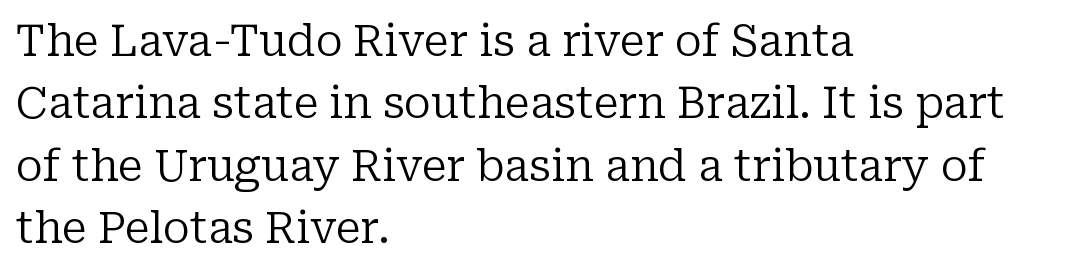
Caption: multi-line text, flush left, ragged right. Serifs: yes, visible at the terminals of the letterforms. These lines are rendered in a variable-pitch font. The rendering keeps characters at their native spacing. Stroke mass is kept to a normal reading level or below.
